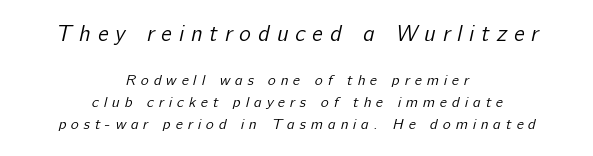
Q: Is the text bold? A: No.
Q: Is the text underlined? A: No.
Q: How is the paragraph aligned? A: Centered.
Q: Is the spacing between letters normal or unusually wide? A: Unusually wide.
Q: Is the spacing between lines tight, normal or loose? A: Normal.
Q: Which block of text is set in a larger size, the first (top) or the second (bottom)? A: The first (top) one.
